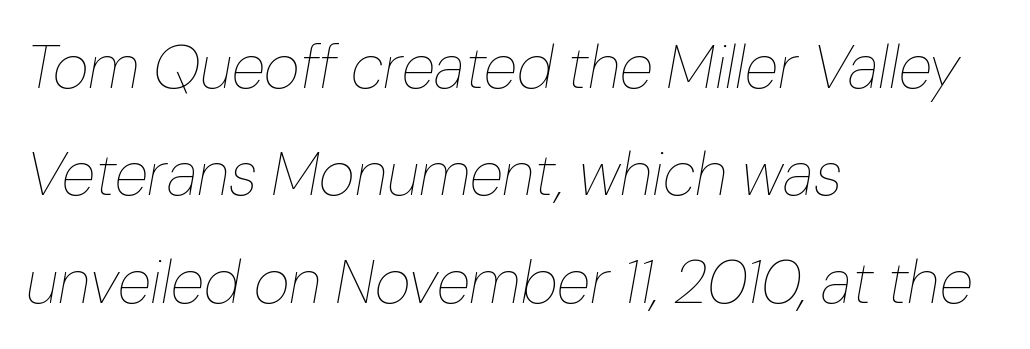
Q: Is the text bold? A: No.
Q: Is the text italic (slanted)? A: Yes, it leans right by about 10 degrees.
Q: Is the text underlined? A: No.
Q: How is the paragraph aligned? A: Left-aligned.
Q: Is the spacing between letters normal or unusually wide? A: Normal.
Q: Width (condensed, normal, or wide)? A: Normal.
Q: Stroke contrast? A: Low.
Q: x-height? A: Medium.
Q: Monospaced? A: No.
